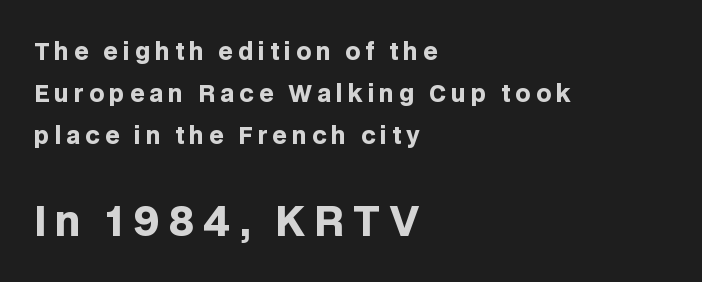
{"serif": "no", "italic": "no", "bold": "yes", "weight": "heavy", "width": "normal", "stroke_contrast": "low", "x_height": "large", "monospaced": "no", "underline": "no", "align": "left", "line_spacing_ratio": 1.82, "letter_spacing": "wide", "letter_spacing_em": 0.22, "larger_block": "second", "size_ratio": 1.74, "glyph_px": 40}
